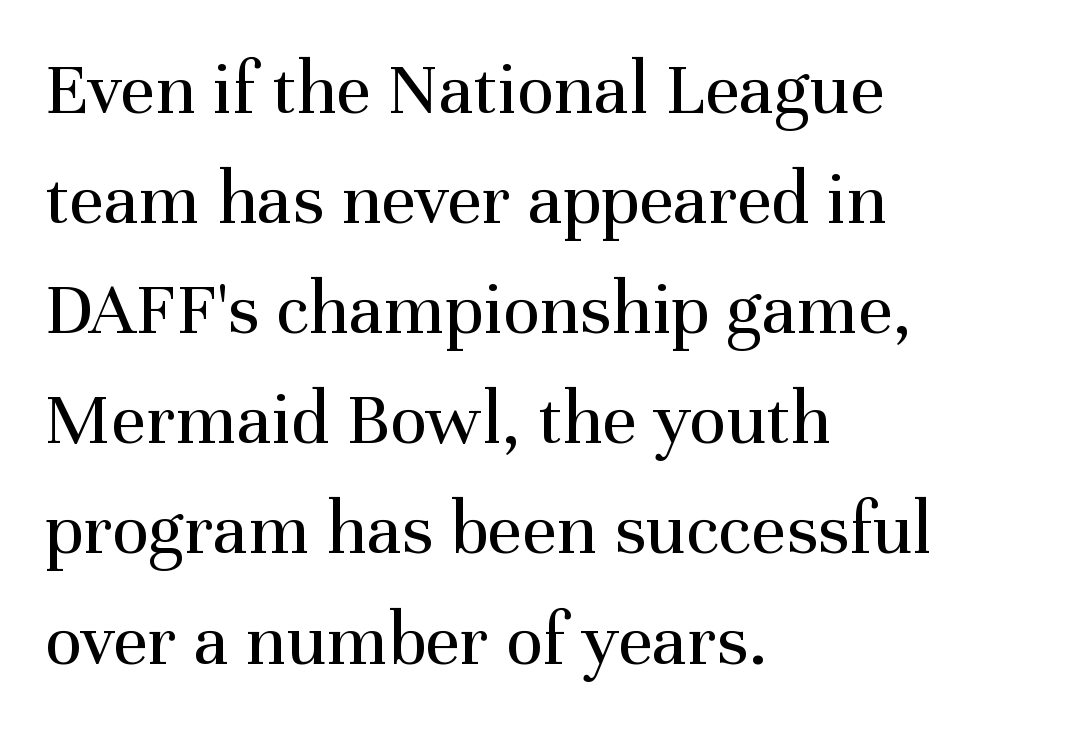
Where is the straight margin? On the left. Character widths vary here, with narrow letters taking less room than wide ones. The vertical gap from one line to the next is medium. The weight tops out at a normal text grade. Nothing unusual about the tracking: characters are spaced as the font intends. Italic? Not at all — the glyphs are vertical.
